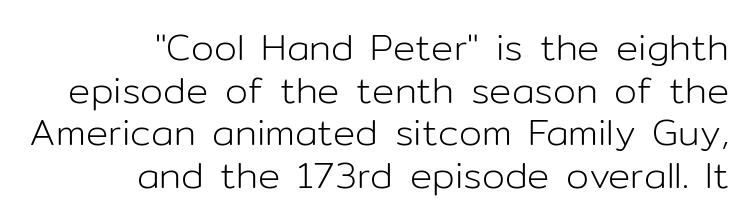
{"serif": "no", "italic": "no", "bold": "no", "weight": "light", "width": "normal", "stroke_contrast": "low", "x_height": "medium", "monospaced": "no", "underline": "no", "align": "right", "line_spacing": "tight", "line_spacing_ratio": 1.15, "letter_spacing": "normal", "letter_spacing_em": 0.0, "glyph_px": 37}
